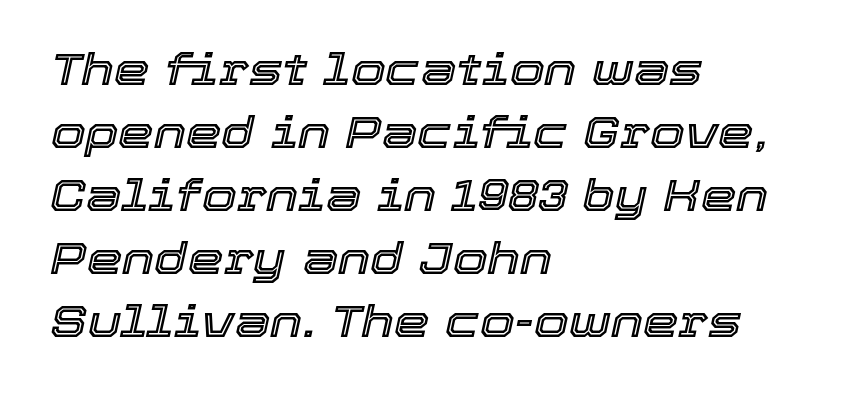
{"italic": "yes", "lean": "right", "slant_degrees": 12, "width": "normal", "x_height": "medium", "monospaced": "no", "underline": "no", "align": "left", "line_spacing": "normal", "line_spacing_ratio": 1.4, "letter_spacing": "normal", "letter_spacing_em": 0.0, "glyph_px": 45}
